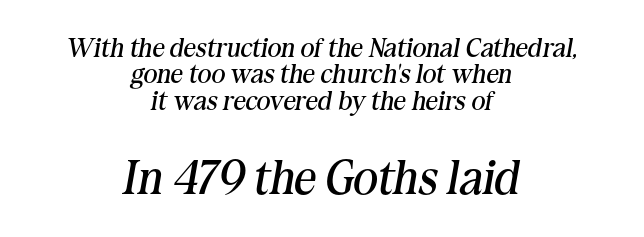
The image shows 48 px regular-weight serif type, italic (leaning right); set centered, tight line spacing (0.98x), normal letter spacing, not underlined; the second (bottom) block is 1.78x larger; medium stroke contrast and a medium x-height.
